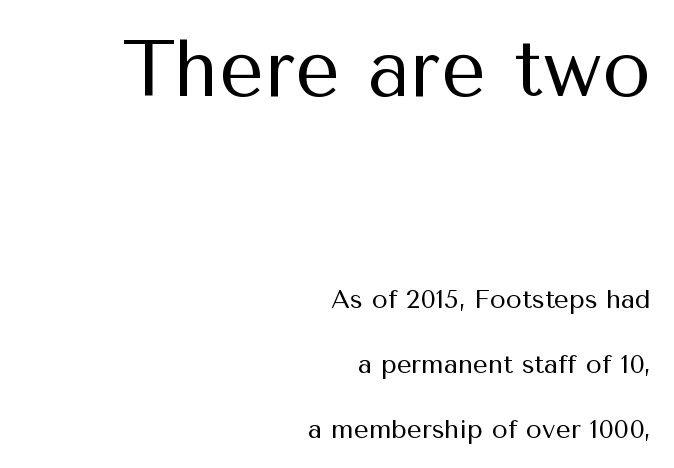
Q: Is the text bold? A: No.
Q: Is the text italic (slanted)? A: No, it is upright.
Q: Is the typeface a serif or a sans-serif typeface? A: Sans-serif.
Q: Is the text underlined? A: No.
Q: How is the paragraph aligned? A: Right-aligned.
Q: Is the spacing between letters normal or unusually wide? A: Normal.
Q: Is the spacing between lines tight, normal or loose? A: Loose.
Q: Which block of text is set in a larger size, the first (top) or the second (bottom)? A: The first (top) one.
Q: Width (condensed, normal, or wide)? A: Normal.
Q: Stroke contrast? A: Medium.
Q: x-height? A: Medium.
Q: Monospaced? A: No.
